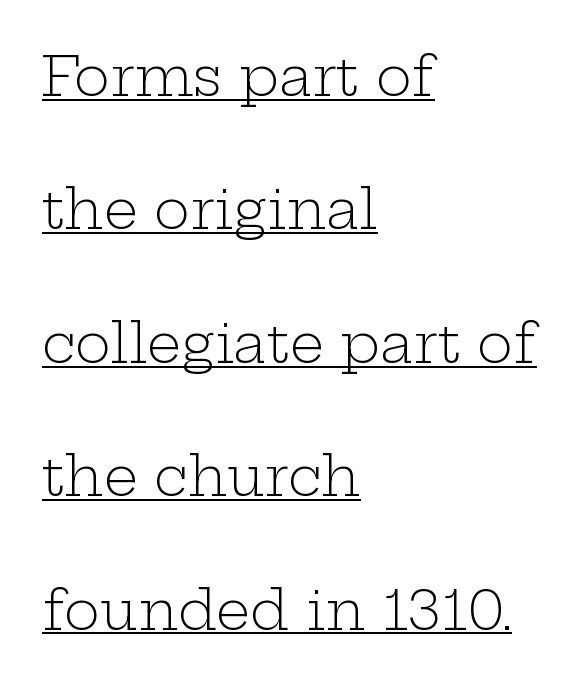
This sample uses a serif face. Rows of type keep a wide berth in the vertical direction. Each word holds together tightly as a unit, with standard inter-letter gaps. Notice how the stems are strictly vertical — no italics here. Emphasis is given by a line drawn under the lettering. Horizontally, the lines are justified to the leading edge only.
